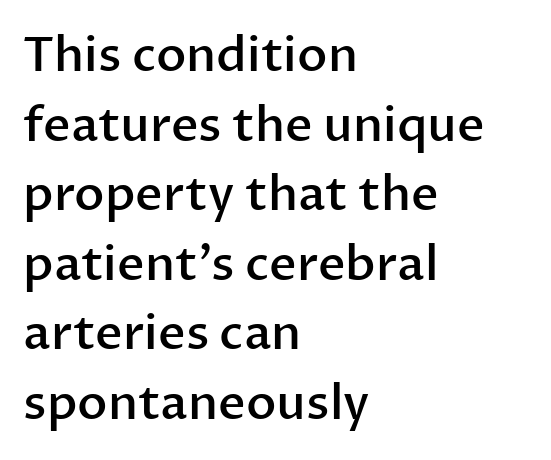
The image shows 48 px semibold sans-serif type, upright; set left-aligned, normal line spacing (1.45x), normal letter spacing, not underlined; low stroke contrast and a medium x-height.
